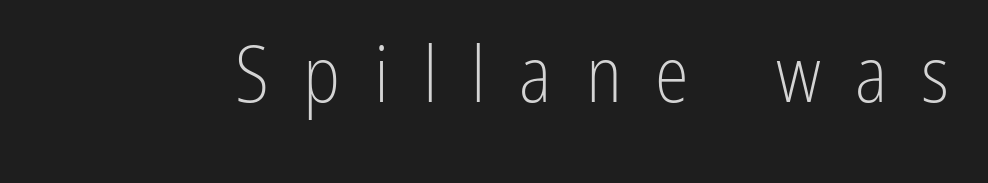
The letters carry no serifs — their stems end cleanly without finishing strokes. Think of a printed novel: that variable character pitch is what you see here. Honestly, the letter spacing is so wide it's the main thing you notice. In terms of posture, this sample is upright.
